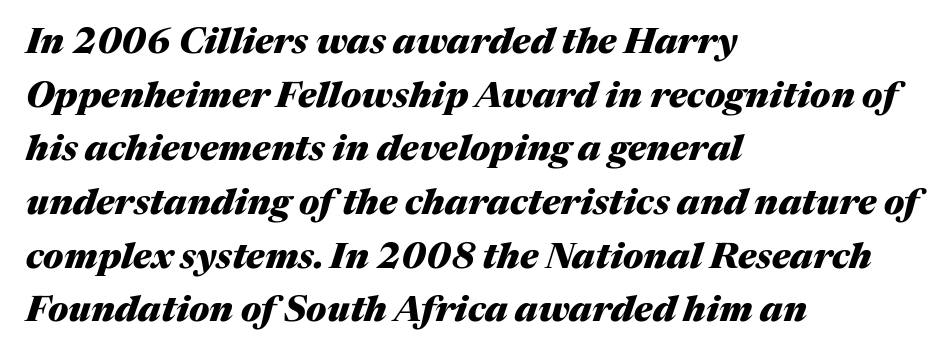
The image shows 36 px heavy type, italic (leaning right); set left-aligned, normal line spacing (1.49x), normal letter spacing, not underlined; medium stroke contrast and a medium x-height.
